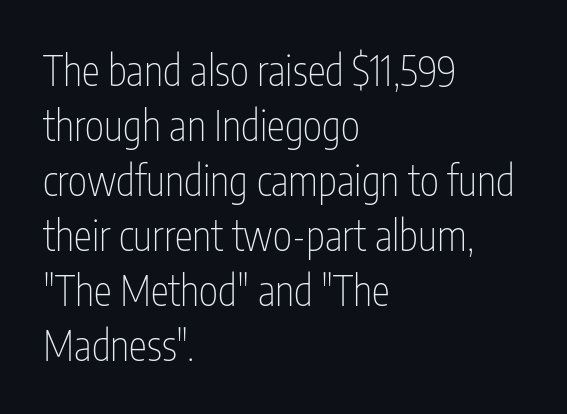
Underlining? Definitely not there. Note: no serifs on the glyphs. Caption: standard tracking, unaltered. Is the stroke heavy? The answer is a plain regular-or-lighter.
